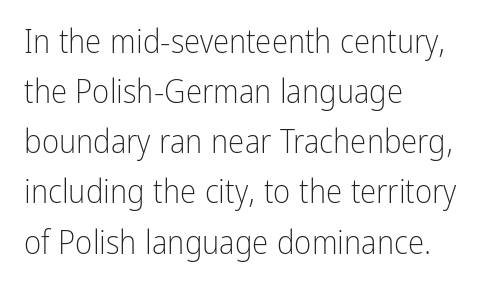
{"serif": "no", "italic": "no", "bold": "no", "weight": "light", "width": "condensed", "stroke_contrast": "low", "x_height": "medium", "monospaced": "no", "underline": "no", "align": "left", "line_spacing": "normal", "line_spacing_ratio": 1.52, "letter_spacing": "normal", "letter_spacing_em": 0.0, "glyph_px": 33}
